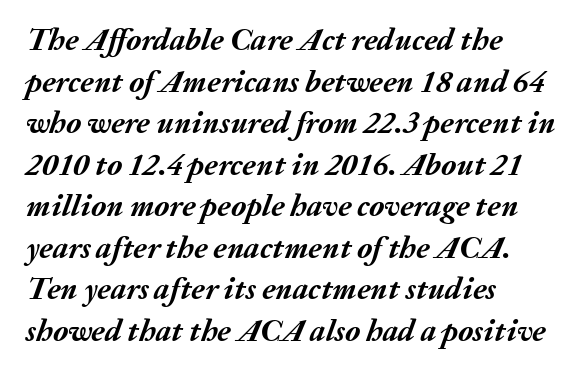
The image shows 31 px semibold type, italic (leaning right); set left-aligned, normal line spacing (1.34x), normal letter spacing, not underlined; medium stroke contrast and a medium x-height.
